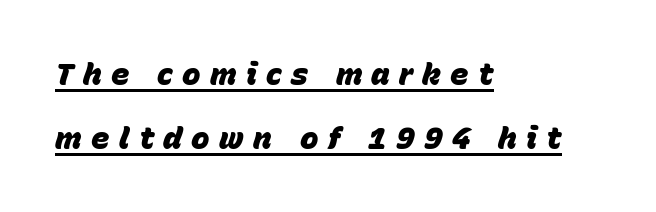
The image shows 31 px heavy type, italic (leaning right); set left-aligned, loose line spacing (2.06x), unusually wide letter spacing (+0.3 em), underlined; low stroke contrast and a large x-height.
